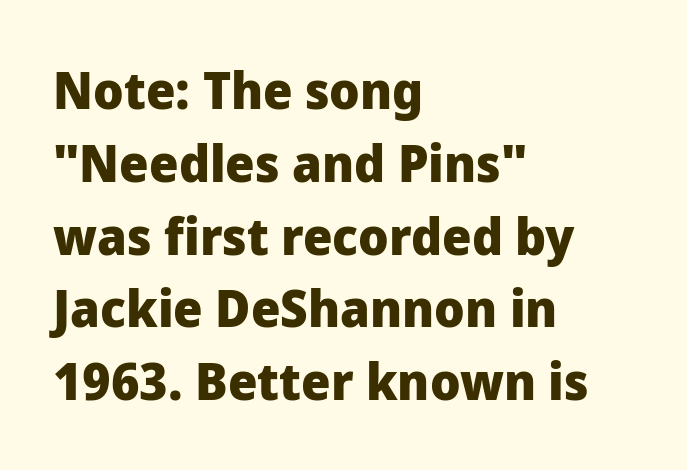
Lines of text with bare space underneath. Plenty of ink on the page — the face is bold. The letters sit at their default tracking, neither squeezed nor spread. This sample is left-justified, so line endings fall wherever the words run out. If you measured baseline to baseline, you'd find a middling distance. Nothing sits at the stroke ends, so this counts as sans-serif.
